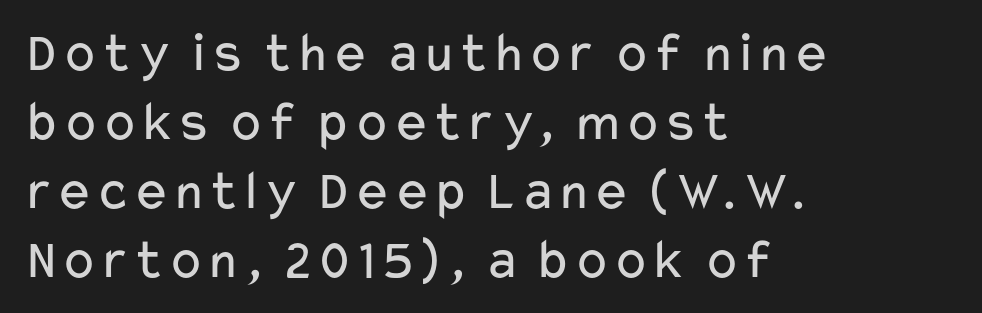
Q: Is the text bold? A: No.
Q: Is the text italic (slanted)? A: No, it is upright.
Q: Is the typeface a serif or a sans-serif typeface? A: Sans-serif.
Q: Is the text underlined? A: No.
Q: How is the paragraph aligned? A: Left-aligned.
Q: Is the spacing between letters normal or unusually wide? A: Normal.
Q: Width (condensed, normal, or wide)? A: Wide.
Q: Stroke contrast? A: Low.
Q: x-height? A: Medium.
Q: Monospaced? A: No.
